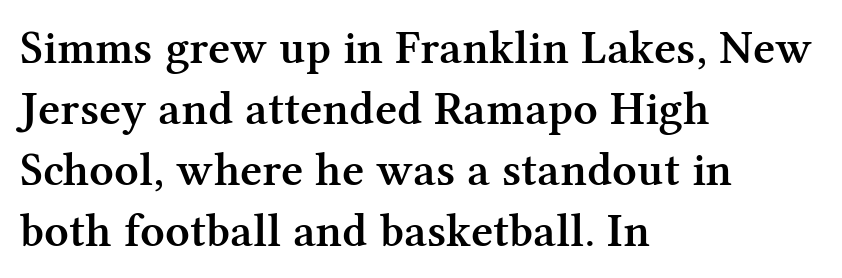
The image shows 48 px semibold serif type, upright; set left-aligned, normal line spacing (1.27x), normal letter spacing, not underlined; medium stroke contrast and a medium x-height.
